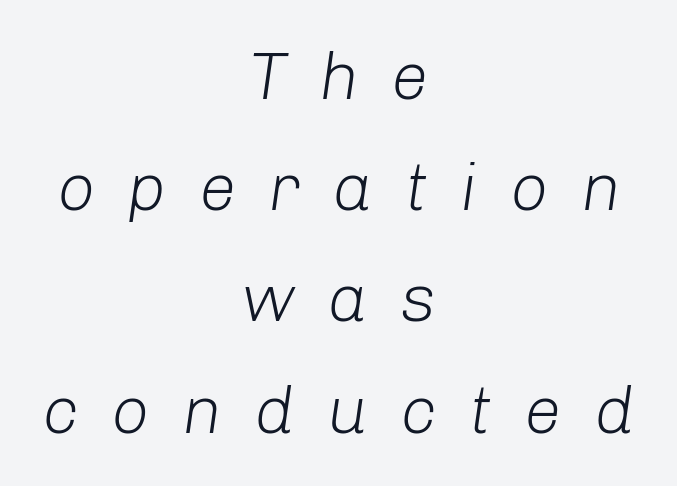
The image shows 67 px light type, italic (leaning right); set centered, normal line spacing (1.66x), unusually wide letter spacing (+0.48 em), not underlined; low stroke contrast and a medium x-height.
